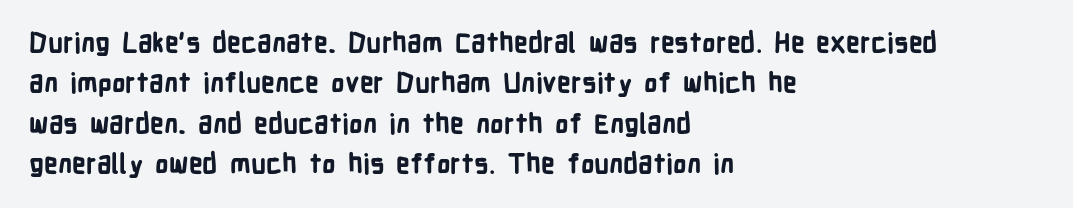
Look at the tracking — it's just the regular setting, nothing added. A classic flush-left, rag-right setting is used for this passage. Lines of text with bare space underneath. The font's upright variant was chosen for this text.
